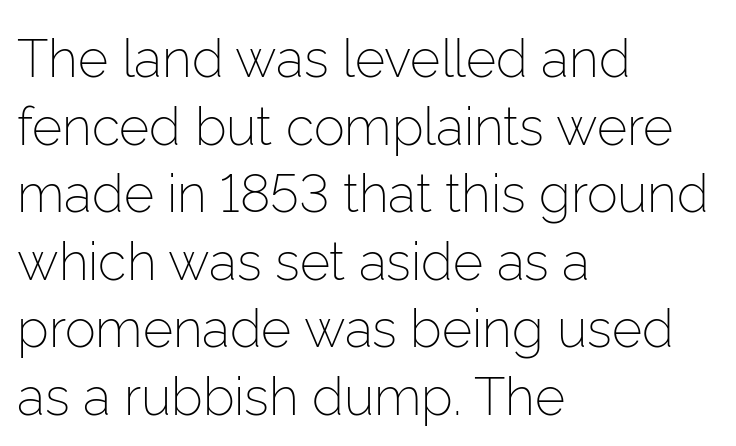
{"serif": "no", "italic": "no", "bold": "no", "weight": "light", "width": "normal", "stroke_contrast": "low", "x_height": "medium", "monospaced": "no", "underline": "no", "align": "left", "line_spacing": "normal", "line_spacing_ratio": 1.3, "letter_spacing": "normal", "letter_spacing_em": 0.0, "glyph_px": 52}
